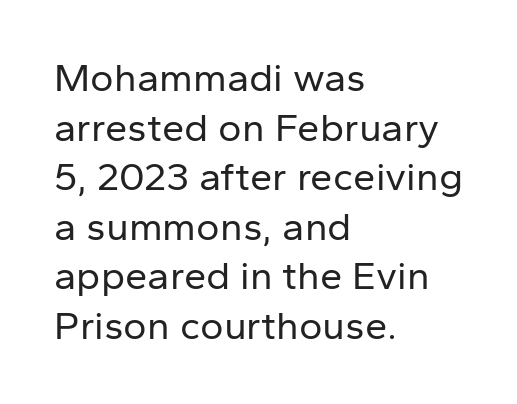
{"serif": "no", "italic": "no", "bold": "no", "weight": "regular", "width": "normal", "stroke_contrast": "low", "x_height": "medium", "monospaced": "no", "underline": "no", "align": "left", "line_spacing_ratio": 1.24, "letter_spacing": "normal", "letter_spacing_em": 0.0, "glyph_px": 40}
